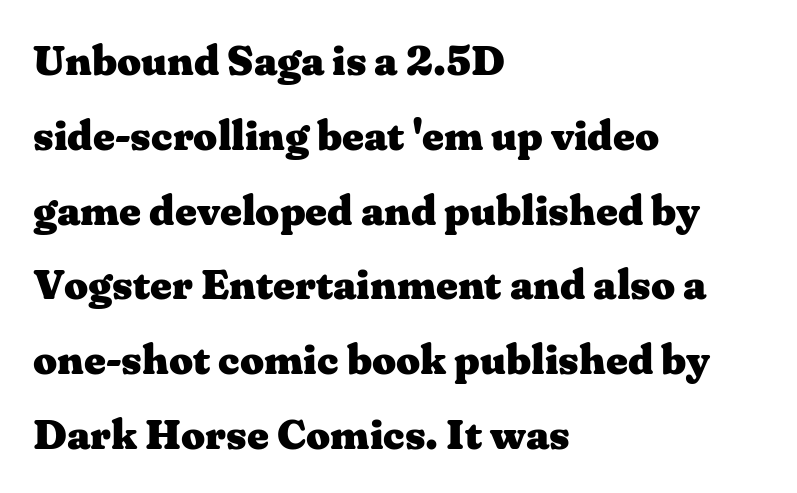
The image shows 42 px heavy, wide serif type, upright; set left-aligned, line spacing 1.78x, normal letter spacing, not underlined; medium stroke contrast and a medium x-height.
